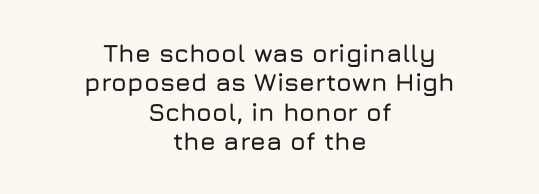
{"italic": "no", "underline": "no", "align": "center", "line_spacing_ratio": 1.18, "letter_spacing": "normal", "letter_spacing_em": 0.0, "glyph_px": 25}
